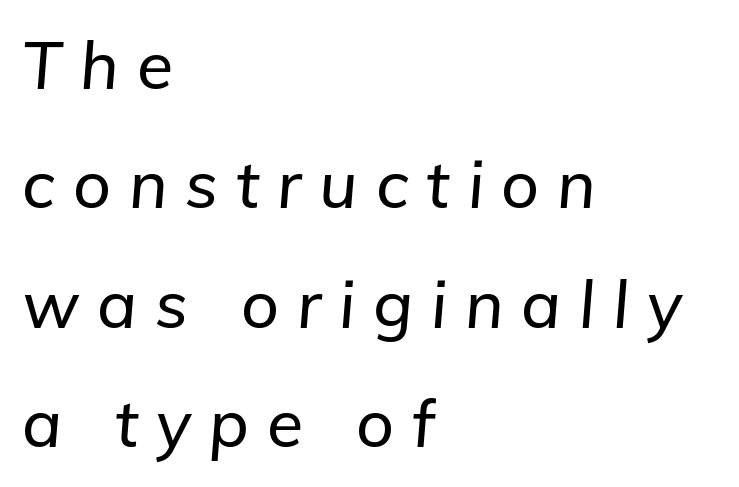
Has an underline been added? It has not. An italicized treatment has been applied to the whole sample. Character widths vary here, with narrow letters taking less room than wide ones. Tracking value appears strongly positive — letters spread wide.
